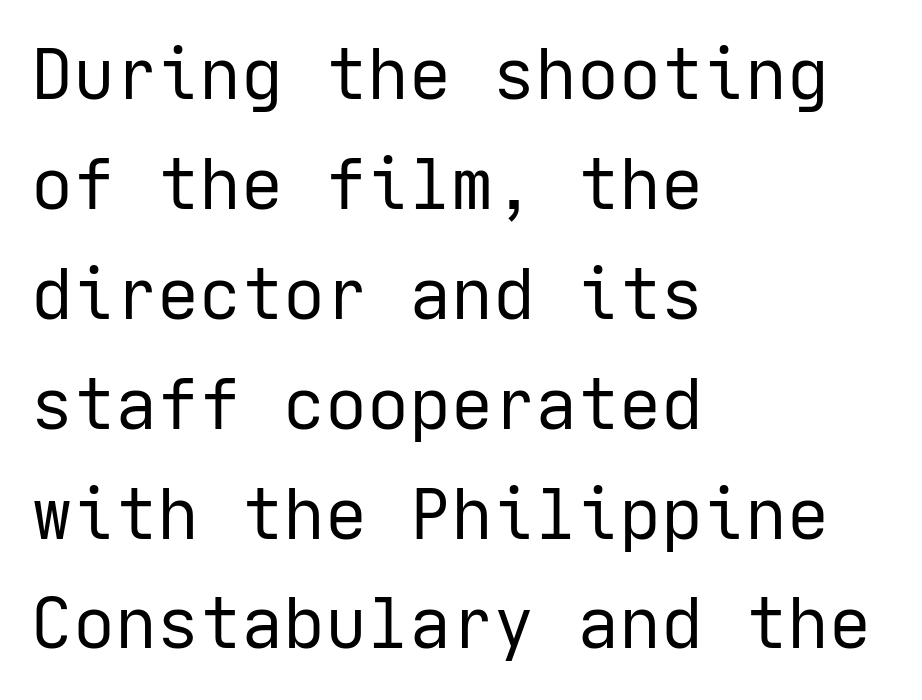
The specimen reads as upright at a glance. The paragraph shown leans on its left margin. The letters sit at their default tracking, neither squeezed nor spread. Counters stay open thanks to moderate or lighter strokes. Type style note: lacks serifs. Words float on clear page, feet unadorned.
